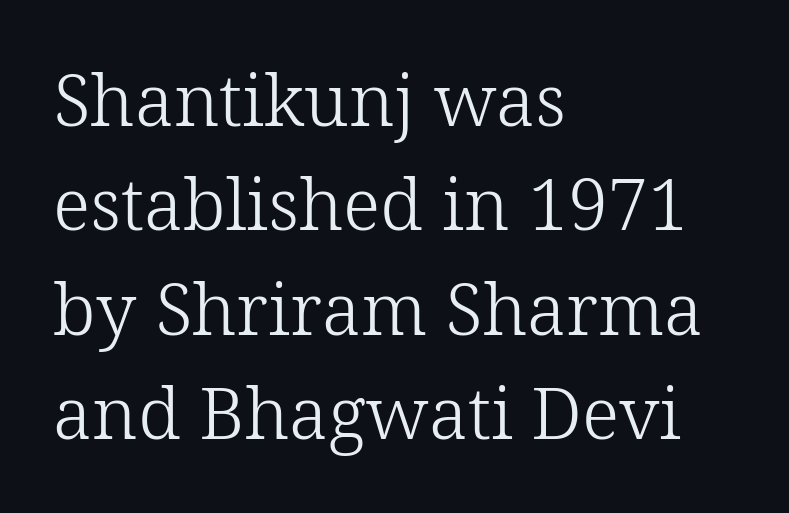
Honestly, the row spacing looks completely unremarkable. Small tapered or slab feet sit at the stroke ends, so this counts as serif. Any mark beneath the type? The region is blank. Notice how the stems are strictly vertical — no italics here.
